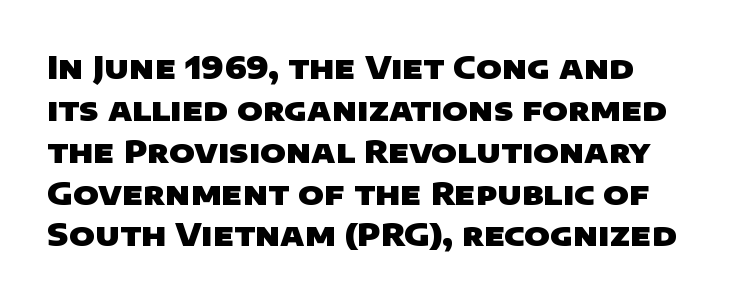
Q: Is the text bold? A: Yes.
Q: Is the typeface a serif or a sans-serif typeface? A: Sans-serif.
Q: Is the text underlined? A: No.
Q: Is the spacing between letters normal or unusually wide? A: Normal.
Q: Is the spacing between lines tight, normal or loose? A: Normal.
Q: Width (condensed, normal, or wide)? A: Wide.
Q: Stroke contrast? A: Low.
Q: x-height? A: Large.
Q: Monospaced? A: No.
